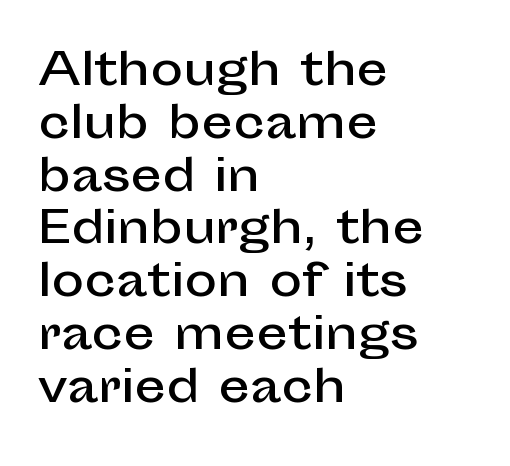
The image shows 44 px sans-serif type, upright; set left-aligned, line spacing 1.2x, normal letter spacing, not underlined; low stroke contrast and a medium x-height.
